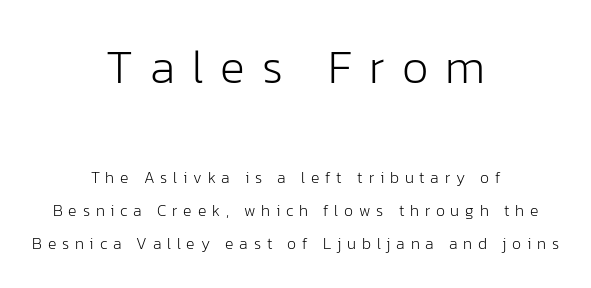
Q: Is the text bold? A: No.
Q: Is the text italic (slanted)? A: No, it is upright.
Q: Is the typeface a serif or a sans-serif typeface? A: Sans-serif.
Q: Is the text underlined? A: No.
Q: How is the paragraph aligned? A: Centered.
Q: Is the spacing between letters normal or unusually wide? A: Unusually wide.
Q: Is the spacing between lines tight, normal or loose? A: Loose.
Q: Which block of text is set in a larger size, the first (top) or the second (bottom)? A: The first (top) one.
Q: Width (condensed, normal, or wide)? A: Normal.
Q: Stroke contrast? A: Low.
Q: x-height? A: Medium.
Q: Monospaced? A: No.
